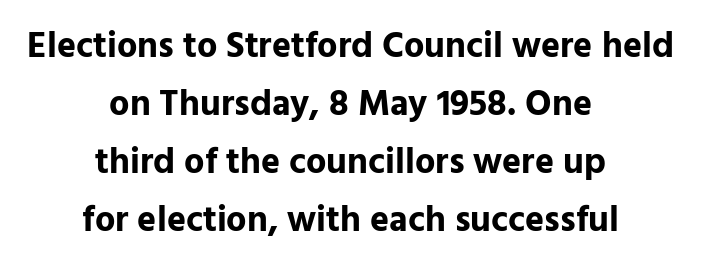
The image shows 36 px bold sans-serif type, upright; set centered, normal line spacing (1.61x), normal letter spacing, not underlined; low stroke contrast and a medium x-height.
